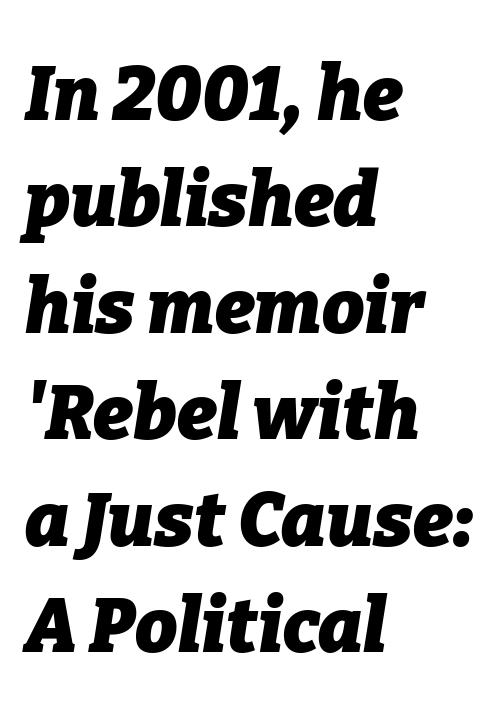
Quick note: underline off. These lines are rendered in a variable-pitch font. How heavy is the stroke? Heavy — this is a bold. Does extra space separate the letters? No, they use regular spacing. Is the block centered? No — it sits flush against the left margin. The glyphs look as if they've been sheared to an angle.
